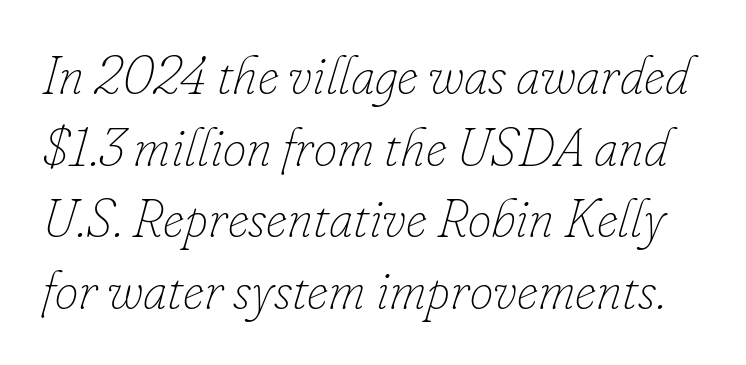
{"italic": "yes", "lean": "right", "slant_degrees": 16, "bold": "no", "weight": "thin", "width": "normal", "stroke_contrast": "low", "x_height": "small", "monospaced": "no", "underline": "no", "line_spacing": "normal", "line_spacing_ratio": 1.35, "letter_spacing": "normal", "letter_spacing_em": 0.0, "glyph_px": 53}
